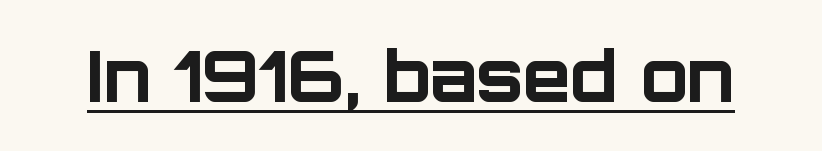
Q: Is the text bold? A: Yes.
Q: Is the text italic (slanted)? A: No, it is upright.
Q: Is the typeface a serif or a sans-serif typeface? A: Sans-serif.
Q: Is the text underlined? A: Yes.
Q: Is the spacing between letters normal or unusually wide? A: Normal.
Q: Width (condensed, normal, or wide)? A: Normal.
Q: Stroke contrast? A: Low.
Q: x-height? A: Large.
Q: Monospaced? A: No.
